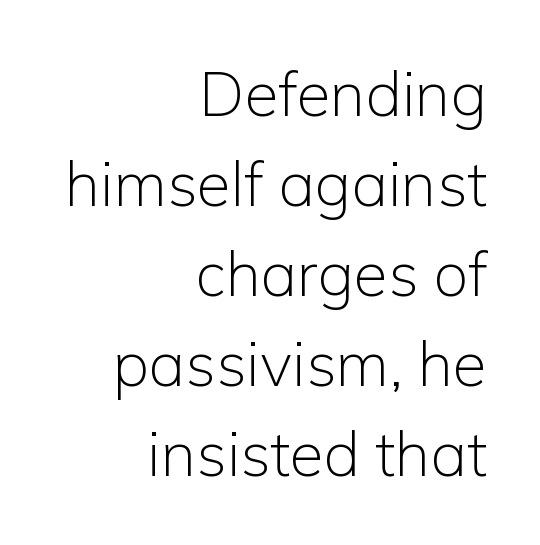
No extra ink here — the face is not bold. Notice how descenders clear the ascenders below comfortably — that's standard leading. Proportional: the letters do not fall into vertical columns. Only glyphs here, with clear space below each row. Horizontal alignment here is rightward, an uncommon choice for prose.
